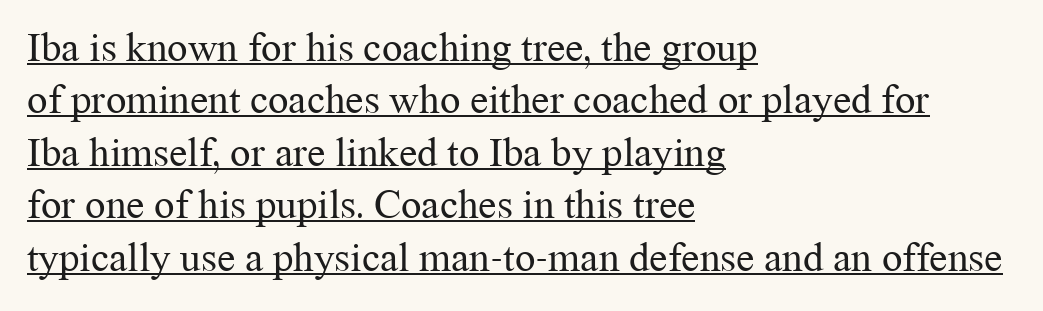
{"serif": "yes", "italic": "no", "bold": "no", "weight": "regular", "width": "normal", "stroke_contrast": "medium", "x_height": "medium", "monospaced": "no", "underline": "yes", "align": "left", "line_spacing": "normal", "line_spacing_ratio": 1.28, "letter_spacing": "normal", "letter_spacing_em": 0.0, "glyph_px": 41}
